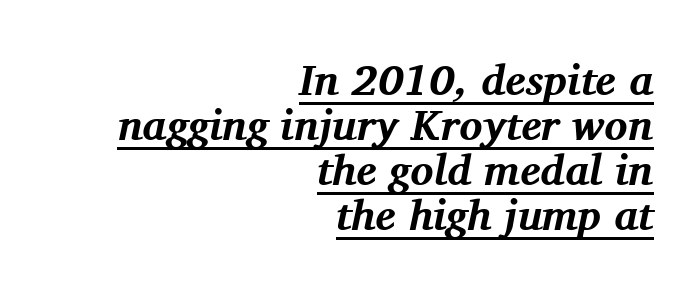
Line spacing here is tight. Each letter's strokes conclude with small projecting serifs. Horizontally, the lines are justified to the trailing edge only. Check the space under the baseline: a stroke is drawn there.
